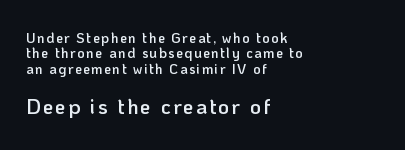
The image shows 21 px text type, upright; set left-aligned, tight line spacing (1.1x), not underlined; the second (bottom) block is 1.5x larger.
